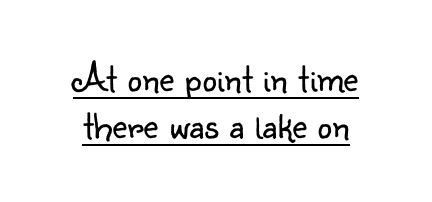
Varying glyph widths throughout — classic text-font behaviour. Is this a sans? Yes — the strokes have no serifs. This reads as an unemphasized weight, regular at the heaviest. There is no visible air inserted between adjacent glyphs. This block would grow much taller if given ordinary leading; it's compressed now. Underlining? Definitely there.
